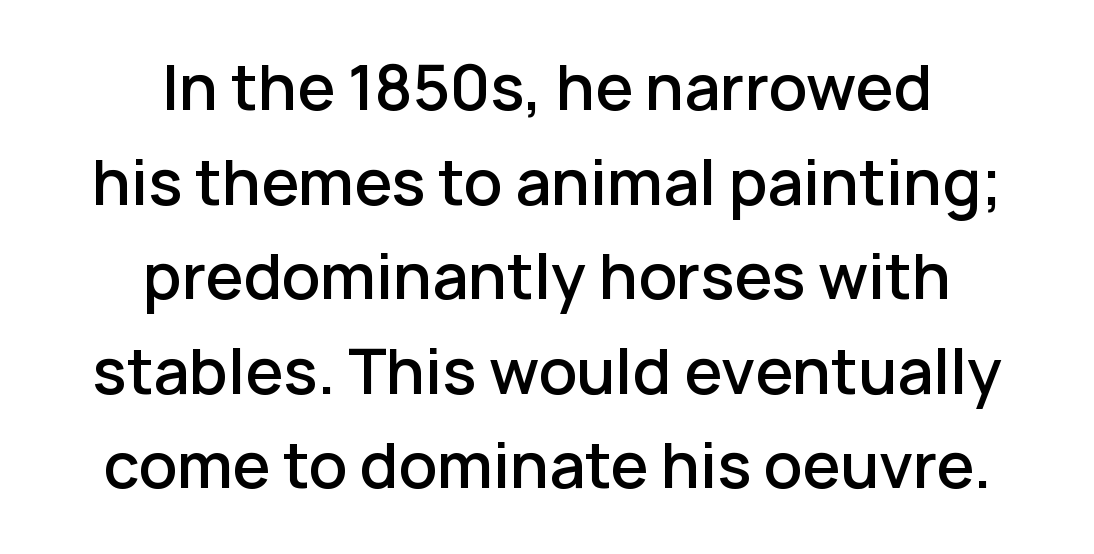
The image shows 61 px semibold sans-serif type, upright; set centered, normal line spacing (1.55x), normal letter spacing, not underlined; low stroke contrast and a medium x-height.
